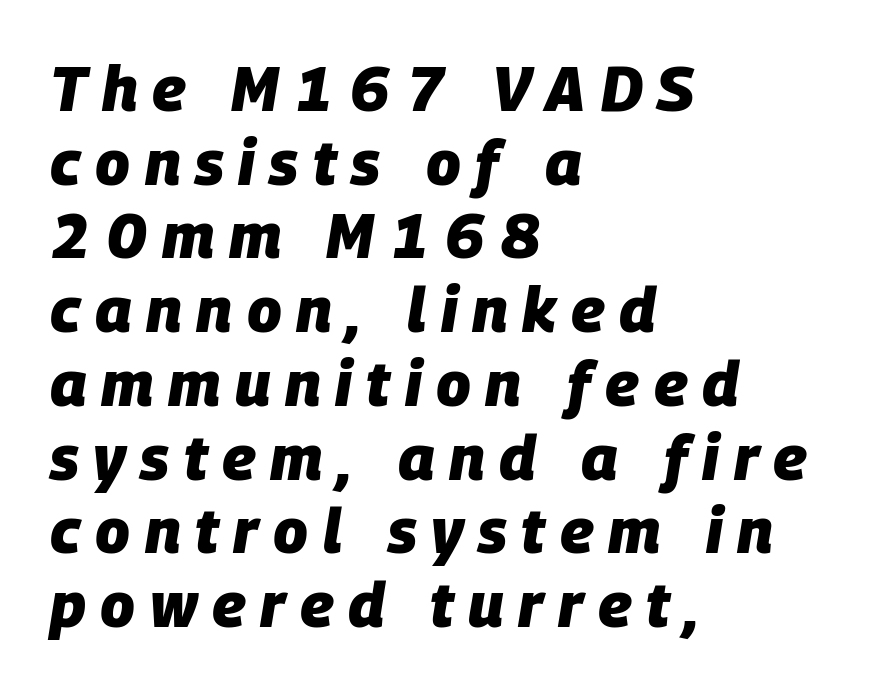
What weight is shown? A full bold with thick strokes. Does the copy run flush right? No — it runs flush left. Observe the wide spacing: letters keep a clear distance from each other. Do the characters align in a grid? No, the font is proportional. Check under the words: just untouched page. Observe the lean: these are italic letterforms.
